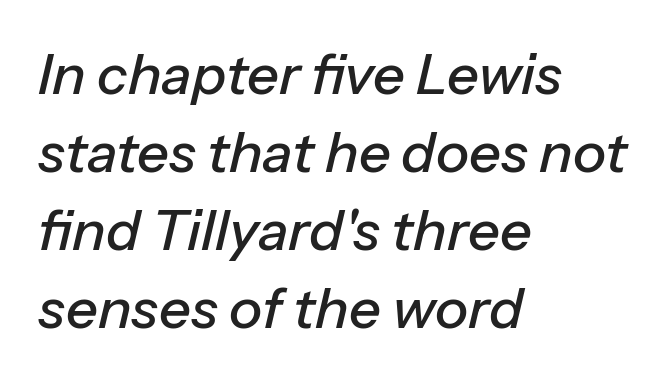
Q: Is the text italic (slanted)? A: Yes, it leans right by about 13 degrees.
Q: Is the text underlined? A: No.
Q: How is the paragraph aligned? A: Left-aligned.
Q: Is the spacing between letters normal or unusually wide? A: Normal.
Q: Is the spacing between lines tight, normal or loose? A: Normal.
Q: Width (condensed, normal, or wide)? A: Normal.
Q: Stroke contrast? A: Low.
Q: x-height? A: Medium.
Q: Monospaced? A: No.
